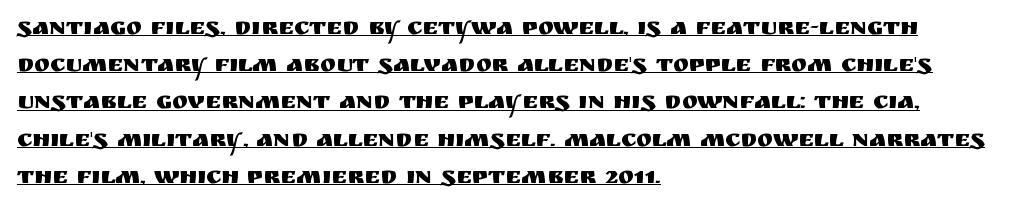
The typesetter has applied underlining to the passage shown. Every stem runs plumb, perpendicular to the baseline. The line texture is even and compact thanks to regular tracking. Line beginnings align vertically; line endings do not. Horizontal bands of white between lines are of average thickness.
